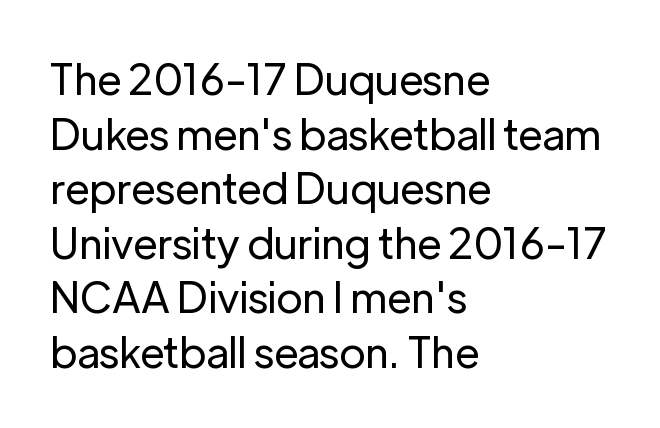
The image shows 42 px regular-weight sans-serif type, upright; set left-aligned, normal line spacing (1.3x), normal letter spacing, not underlined; low stroke contrast and a medium x-height.
